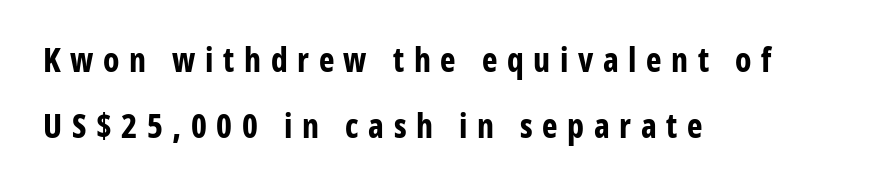
Q: Is the text bold? A: Yes.
Q: Is the text italic (slanted)? A: No, it is upright.
Q: Is the typeface a serif or a sans-serif typeface? A: Sans-serif.
Q: Is the text underlined? A: No.
Q: How is the paragraph aligned? A: Left-aligned.
Q: Is the spacing between letters normal or unusually wide? A: Unusually wide.
Q: Is the spacing between lines tight, normal or loose? A: Loose.
Q: Width (condensed, normal, or wide)? A: Condensed.
Q: Stroke contrast? A: Low.
Q: x-height? A: Medium.
Q: Monospaced? A: No.
